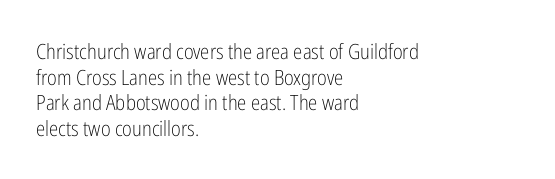
The image shows 21 px text type, upright; set left-aligned, line spacing 1.22x, normal letter spacing, not underlined.
